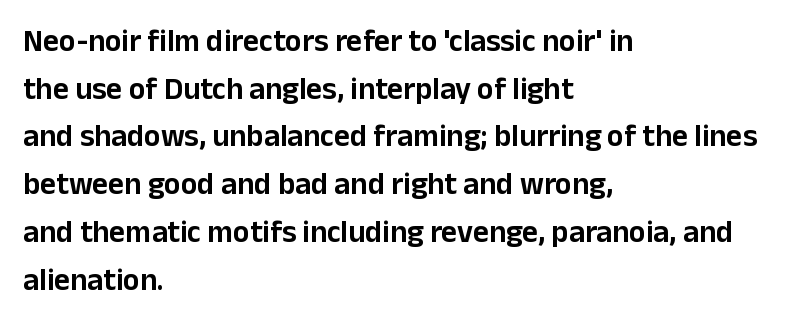
The image shows 31 px sans-serif type, upright; set left-aligned, normal line spacing (1.54x), normal letter spacing, not underlined; low stroke contrast and a medium x-height.
